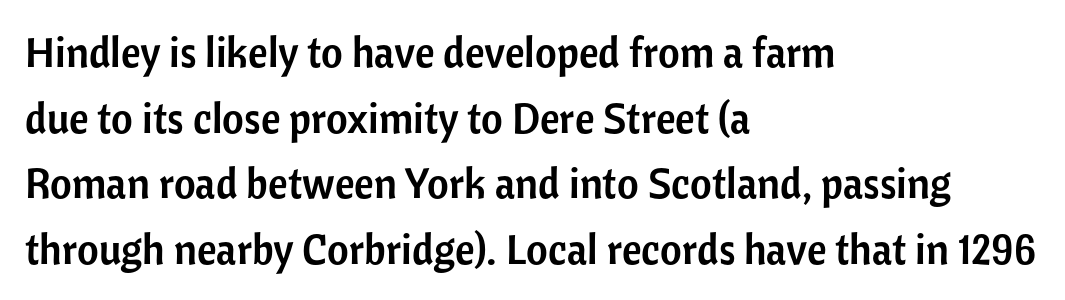
Ascenders rise straight up at ninety degrees. A normal amount of white space separates one row of letters from the next. Alignment: flush left. Examine the stroke ends and you'll find no serifs. Spacing between characters is what you'd get straight out of the box.
